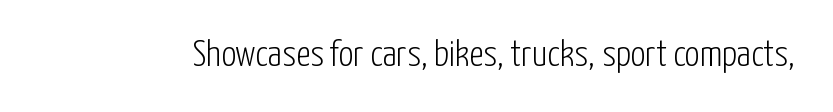
Nobody touched the tracking dial on this one. Tall strokes in this sample are plumb rather than angled. Each letter's strokes conclude bluntly, with no projecting serifs. Varying glyph widths throughout — classic text-font behaviour.
